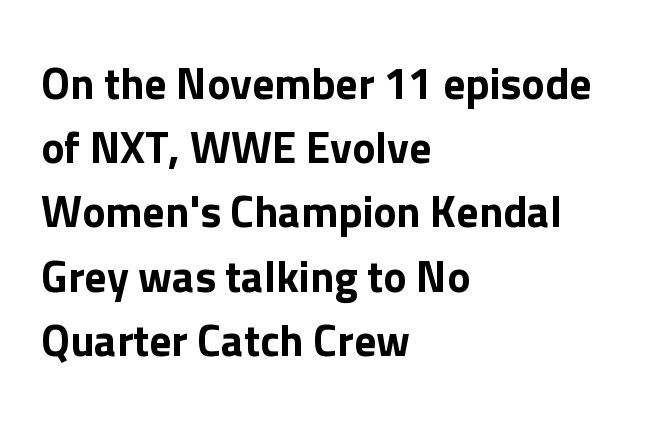
The image shows 44 px sans-serif type, upright; set left-aligned, normal line spacing (1.46x), normal letter spacing, not underlined; low stroke contrast and a medium x-height.
